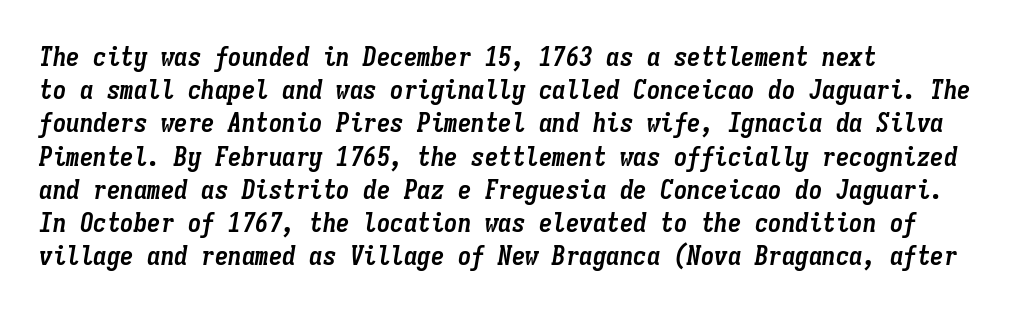
{"italic": "yes", "lean": "right", "slant_degrees": 9, "bold": "yes", "underline": "no", "align": "left", "line_spacing_ratio": 1.23, "letter_spacing": "normal", "letter_spacing_em": 0.0, "glyph_px": 27}
